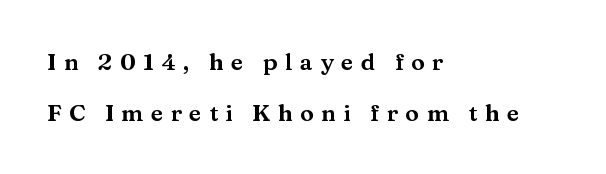
The image shows 23 px text type, upright; set left-aligned, loose line spacing (2.2x), unusually wide letter spacing (+0.32 em), not underlined.
